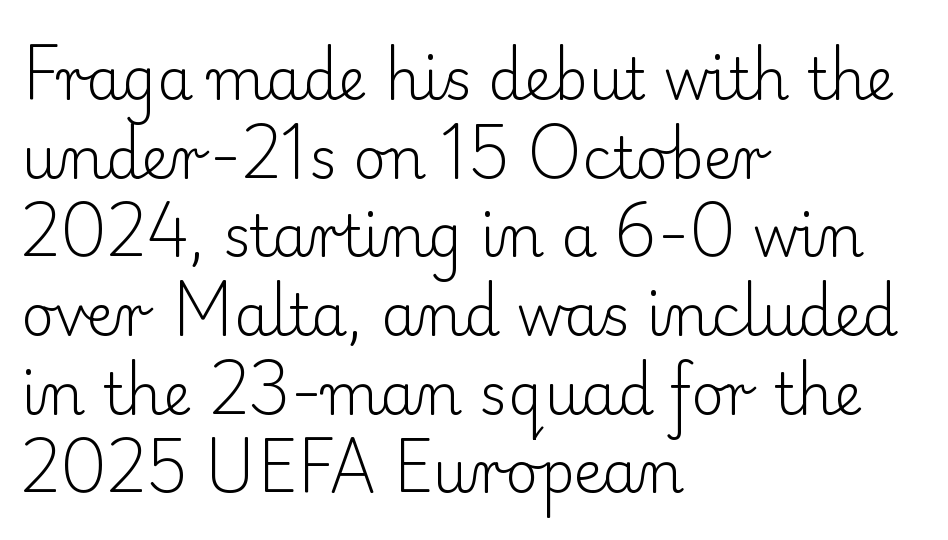
{"italic": "no", "bold": "no", "weight": "light", "width": "normal", "stroke_contrast": "low", "x_height": "small", "monospaced": "no", "underline": "no", "align": "left", "line_spacing": "normal", "line_spacing_ratio": 1.38, "letter_spacing": "normal", "letter_spacing_em": 0.0, "glyph_px": 57}
